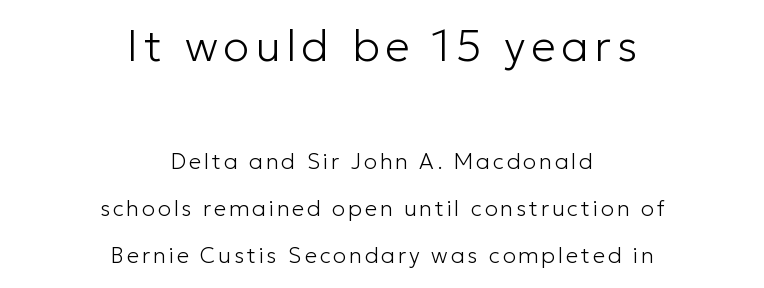
The image shows 44 px light sans-serif type, upright; set centered, loose line spacing (2.13x), not underlined; the first (top) block is 2.0x larger; low stroke contrast and a medium x-height.
